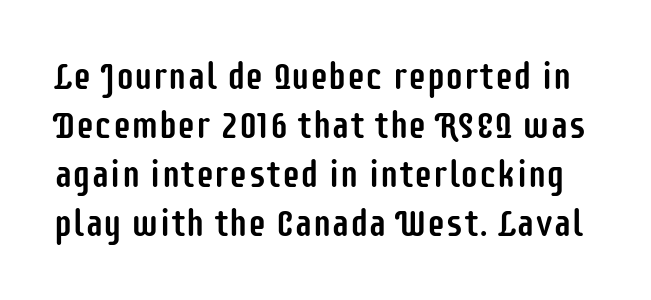
{"serif": "no", "italic": "no", "width": "condensed", "stroke_contrast": "low", "x_height": "large", "monospaced": "no", "underline": "no", "line_spacing": "normal", "line_spacing_ratio": 1.32, "letter_spacing": "normal", "letter_spacing_em": 0.0, "glyph_px": 37}
